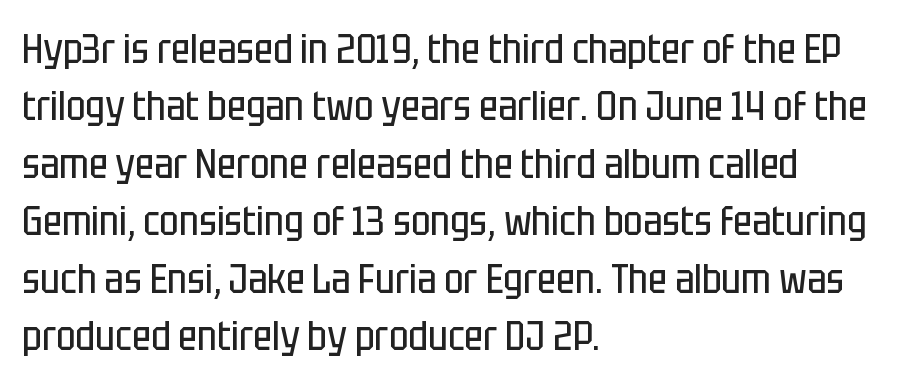
No word sits above an underline. Vertically, the passage feels balanced, rows spaced as you'd expect. The rendering uses natural spacing where letterforms have individual widths. Unlike a traditional serif, this face leaves its strokes unadorned. Tracking value appears to be zero — textbook default spacing.
